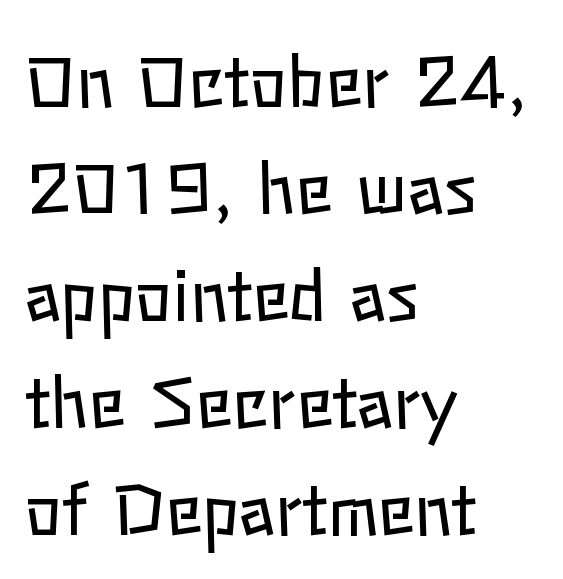
{"italic": "no", "bold": "no", "weight": "regular", "width": "normal", "stroke_contrast": "low", "x_height": "medium", "monospaced": "no", "underline": "no", "align": "left", "line_spacing": "normal", "line_spacing_ratio": 1.55, "letter_spacing": "normal", "letter_spacing_em": 0.0, "glyph_px": 69}
